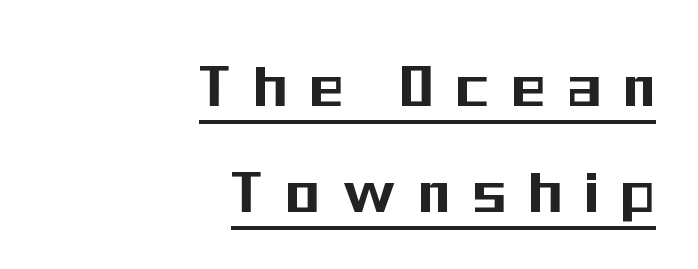
Q: Is the text italic (slanted)? A: No, it is upright.
Q: Is the typeface a serif or a sans-serif typeface? A: Sans-serif.
Q: Is the text underlined? A: Yes.
Q: How is the paragraph aligned? A: Right-aligned.
Q: Is the spacing between letters normal or unusually wide? A: Unusually wide.
Q: Is the spacing between lines tight, normal or loose? A: Normal.
Q: Width (condensed, normal, or wide)? A: Condensed.
Q: Stroke contrast? A: Medium.
Q: x-height? A: Medium.
Q: Monospaced? A: No.
